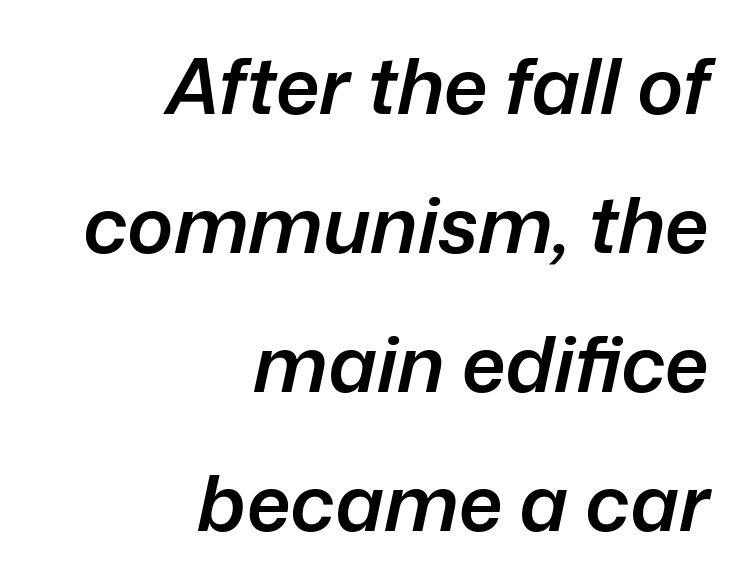
Q: Is the text bold? A: Semi-bold.
Q: Is the text italic (slanted)? A: Yes, it leans right by about 12 degrees.
Q: Is the text underlined? A: No.
Q: How is the paragraph aligned? A: Right-aligned.
Q: Is the spacing between letters normal or unusually wide? A: Normal.
Q: Width (condensed, normal, or wide)? A: Normal.
Q: Stroke contrast? A: Low.
Q: x-height? A: Medium.
Q: Monospaced? A: No.
